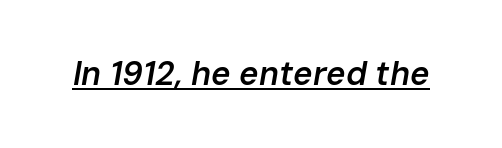
The image shows 33 px semibold type, italic (leaning right); set normal letter spacing, underlined; low stroke contrast and a medium x-height.
